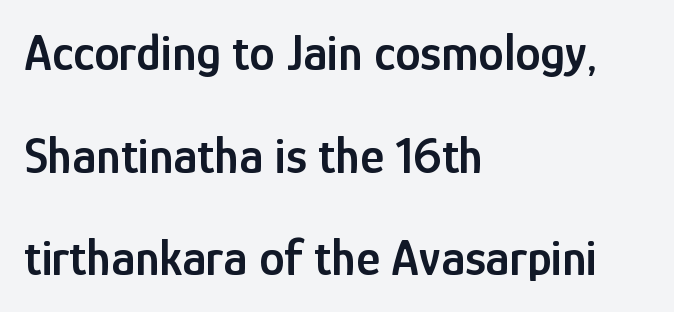
{"serif": "no", "italic": "no", "bold": "semi", "weight": "semibold", "width": "condensed", "stroke_contrast": "low", "x_height": "medium", "monospaced": "no", "underline": "no", "align": "left", "line_spacing": "loose", "line_spacing_ratio": 2.01, "letter_spacing": "normal", "letter_spacing_em": 0.0, "glyph_px": 51}
